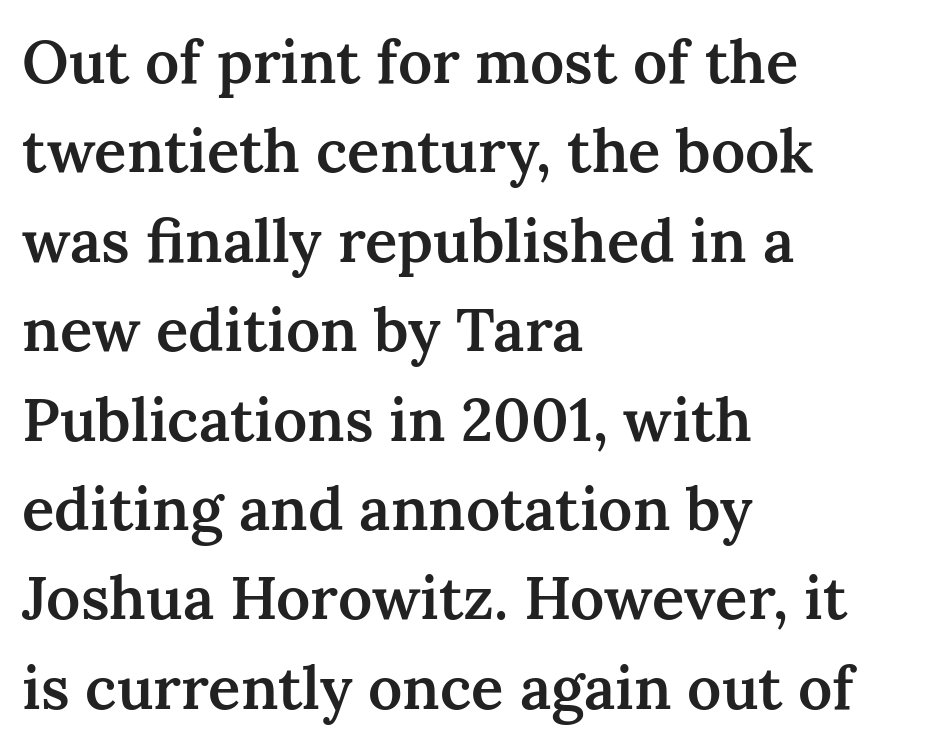
{"serif": "yes", "italic": "no", "bold": "semi", "weight": "semibold", "width": "normal", "stroke_contrast": "medium", "x_height": "medium", "monospaced": "no", "underline": "no", "align": "left", "line_spacing": "normal", "line_spacing_ratio": 1.49, "letter_spacing": "normal", "letter_spacing_em": 0.0, "glyph_px": 60}
